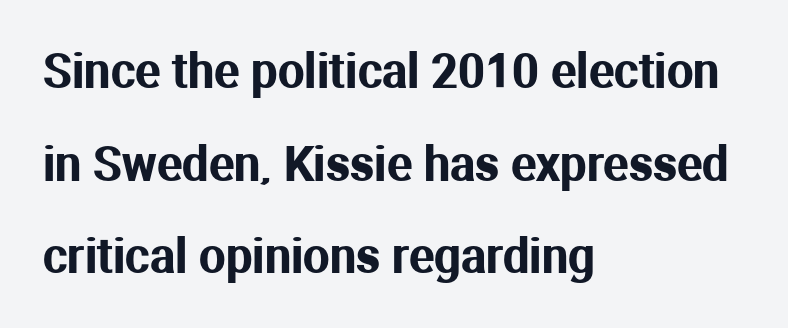
Q: Is the text italic (slanted)? A: No, it is upright.
Q: Is the typeface a serif or a sans-serif typeface? A: Sans-serif.
Q: Is the text underlined? A: No.
Q: How is the paragraph aligned? A: Left-aligned.
Q: Is the spacing between letters normal or unusually wide? A: Normal.
Q: Is the spacing between lines tight, normal or loose? A: Loose.
Q: Width (condensed, normal, or wide)? A: Normal.
Q: Stroke contrast? A: Medium.
Q: x-height? A: Medium.
Q: Monospaced? A: No.
